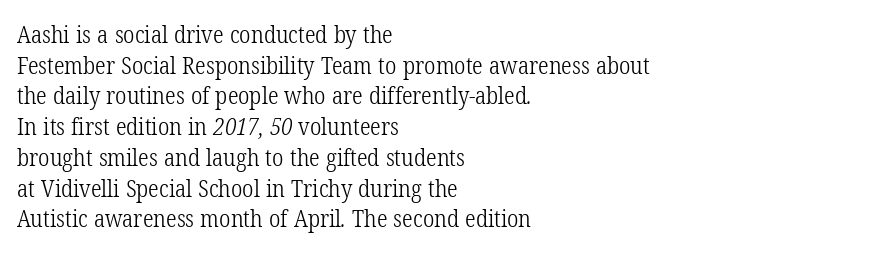
Q: Is the text bold? A: No.
Q: Is the text underlined? A: No.
Q: How is the paragraph aligned? A: Left-aligned.
Q: Is the spacing between letters normal or unusually wide? A: Normal.
Q: Is the spacing between lines tight, normal or loose? A: Normal.
